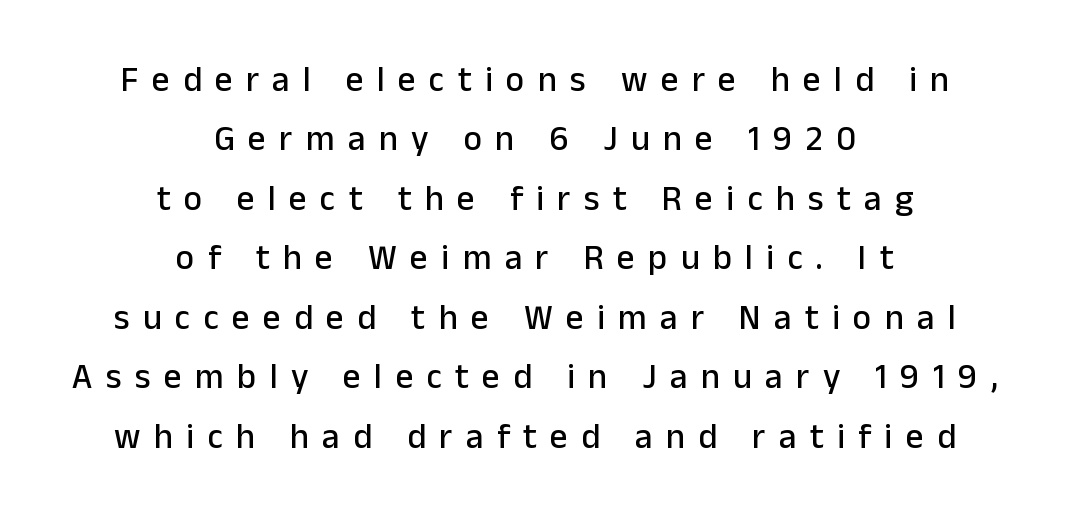
Looks like regular typesetting: each glyph gets only the width it needs. Layout note: lines centered. A typesetter would call this leading conventional body-copy spacing. This is roman type, the default non-slanted kind. In terms of letterform style, serifs are entirely absent. Glyph-to-glyph distance is far greater than everyday printed text.
